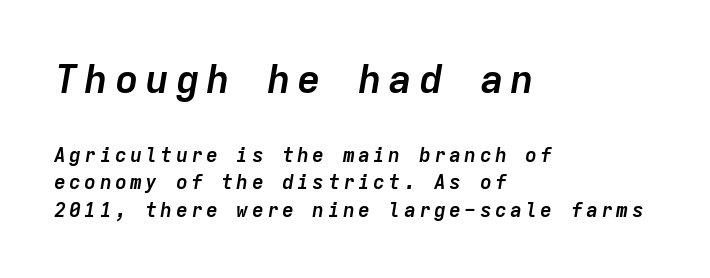
{"italic": "yes", "lean": "right", "slant_degrees": 9, "bold": "yes", "weight": "semibold", "width": "normal", "stroke_contrast": "low", "x_height": "medium", "monospaced": "yes", "underline": "no", "align": "left", "line_spacing": "normal", "line_spacing_ratio": 1.39, "larger_block": "first", "size_ratio": 2.0, "glyph_px": 40}
